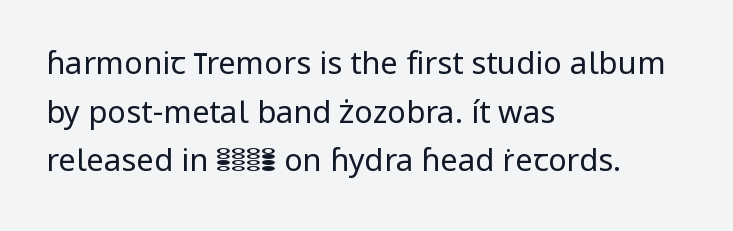
Q: Is the text bold? A: No.
Q: Is the text italic (slanted)? A: No, it is upright.
Q: Is the typeface a serif or a sans-serif typeface? A: Sans-serif.
Q: Is the text underlined? A: No.
Q: How is the paragraph aligned? A: Left-aligned.
Q: Is the spacing between letters normal or unusually wide? A: Normal.
Q: Is the spacing between lines tight, normal or loose? A: Normal.
Q: Width (condensed, normal, or wide)? A: Normal.
Q: Stroke contrast? A: Low.
Q: x-height? A: Medium.
Q: Monospaced? A: No.
